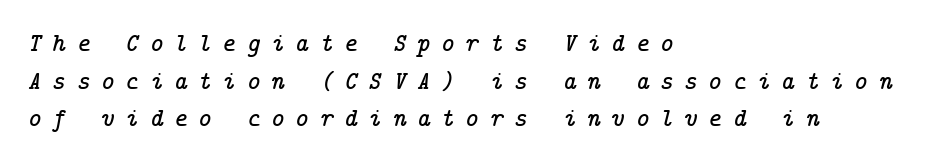
The compositor pushed each line to the left boundary. Clear beneath every line of the passage. Someone cranked the tracking dial way up on this one. Italic: yes, the glyphs are oblique.
